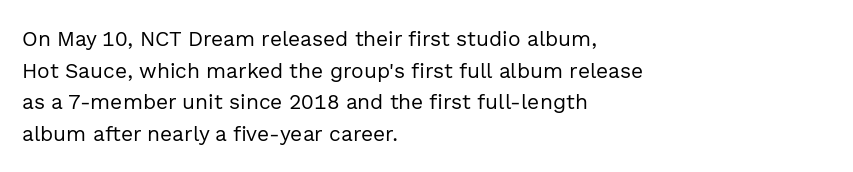
The image shows 21 px text type, upright; set left-aligned, normal line spacing (1.51x), normal letter spacing, not underlined.
